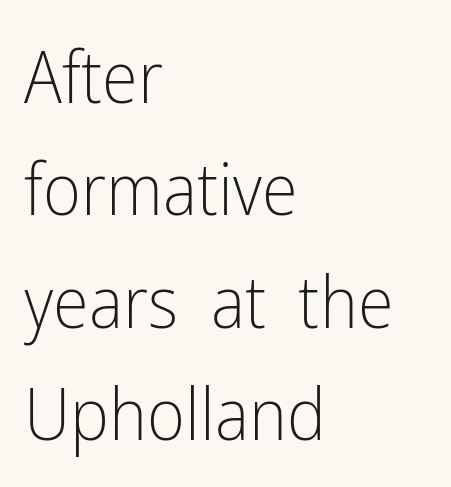
Q: Is the text bold? A: No.
Q: Is the text italic (slanted)? A: No, it is upright.
Q: Is the typeface a serif or a sans-serif typeface? A: Sans-serif.
Q: Is the text underlined? A: No.
Q: How is the paragraph aligned? A: Left-aligned.
Q: Is the spacing between letters normal or unusually wide? A: Normal.
Q: Is the spacing between lines tight, normal or loose? A: Normal.
Q: Width (condensed, normal, or wide)? A: Condensed.
Q: Stroke contrast? A: Low.
Q: x-height? A: Medium.
Q: Monospaced? A: No.
